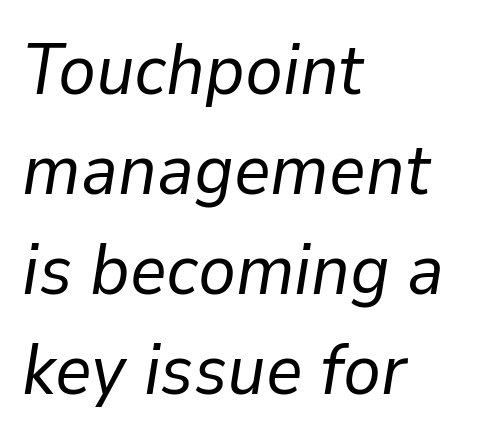
Q: Is the text bold? A: No.
Q: Is the text italic (slanted)? A: Yes, it leans right by about 9 degrees.
Q: Is the text underlined? A: No.
Q: How is the paragraph aligned? A: Left-aligned.
Q: Is the spacing between letters normal or unusually wide? A: Normal.
Q: Is the spacing between lines tight, normal or loose? A: Normal.
Q: Width (condensed, normal, or wide)? A: Normal.
Q: Stroke contrast? A: Low.
Q: x-height? A: Medium.
Q: Monospaced? A: No.
